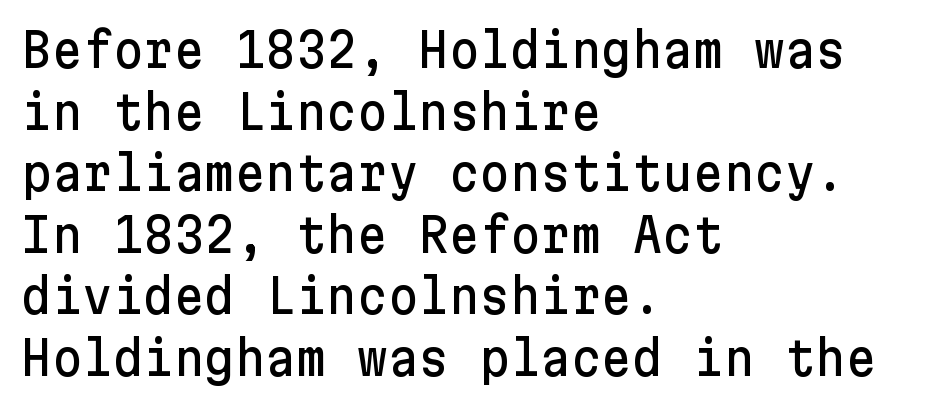
Q: Is the text italic (slanted)? A: No, it is upright.
Q: Is the typeface a serif or a sans-serif typeface? A: Sans-serif.
Q: Is the text underlined? A: No.
Q: How is the paragraph aligned? A: Left-aligned.
Q: Is the spacing between letters normal or unusually wide? A: Normal.
Q: Is the spacing between lines tight, normal or loose? A: Normal.
Q: Width (condensed, normal, or wide)? A: Normal.
Q: Stroke contrast? A: Low.
Q: x-height? A: Medium.
